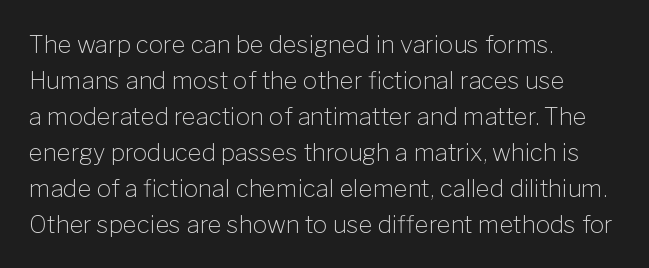
The image shows 24 px text type, upright; set left-aligned, normal line spacing (1.5x), normal letter spacing, not underlined.
